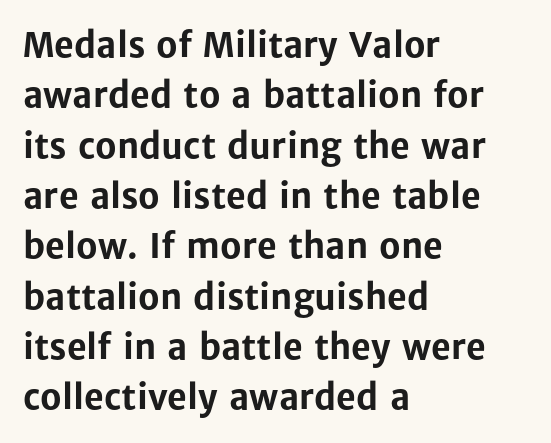
{"serif": "no", "italic": "no", "bold": "yes", "weight": "bold", "width": "normal", "stroke_contrast": "low", "x_height": "medium", "monospaced": "no", "underline": "no", "align": "left", "line_spacing": "normal", "line_spacing_ratio": 1.48, "letter_spacing": "normal", "letter_spacing_em": 0.0, "glyph_px": 34}
